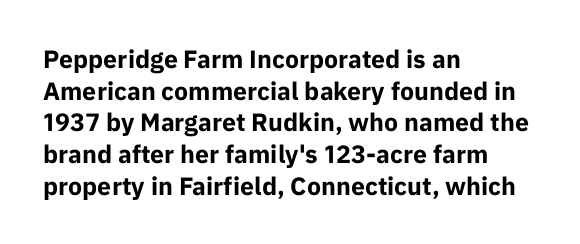
Short and long lines alike share a common starting point at left. The vertical gap from one line to the next is medium. Does the lettering tilt? It doesn't — this is upright. Underline: absent. The tracking reads as untouched default to a designer's eye. Chunky letters — that's bold for sure.
